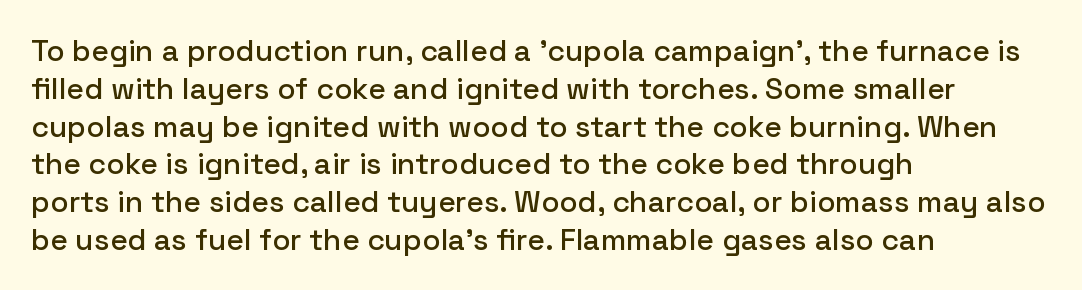
{"serif": "no", "italic": "no", "width": "normal", "stroke_contrast": "low", "x_height": "medium", "monospaced": "no", "underline": "no", "align": "left", "line_spacing": "normal", "line_spacing_ratio": 1.26, "letter_spacing": "normal", "letter_spacing_em": 0.0, "glyph_px": 30}
